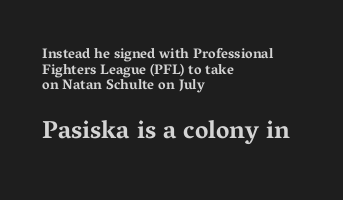
The image shows 25 px bold type, upright; set left-aligned, tight line spacing (1.12x), normal letter spacing, not underlined; the second (bottom) block is 1.79x larger.
